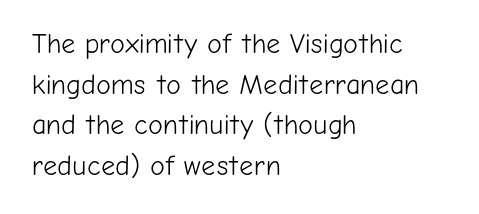
The image shows 28 px light sans-serif type, upright; set left-aligned, normal line spacing (1.45x), normal letter spacing, not underlined; low stroke contrast and a medium x-height.
